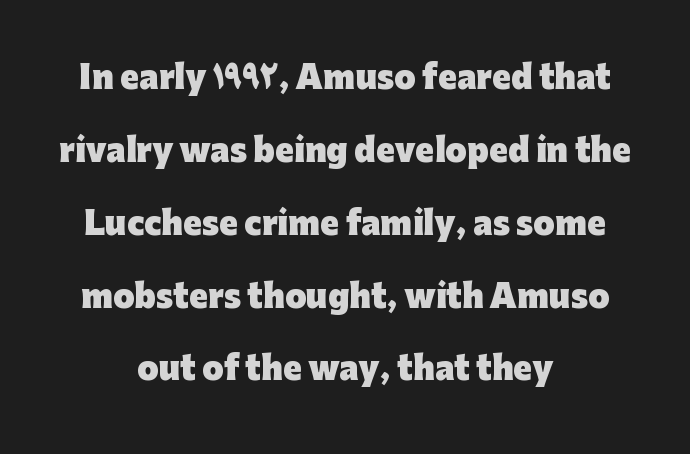
{"serif": "no", "italic": "no", "bold": "yes", "weight": "heavy", "width": "normal", "stroke_contrast": "low", "x_height": "medium", "monospaced": "no", "underline": "no", "align": "center", "line_spacing": "loose", "line_spacing_ratio": 2.35, "letter_spacing": "normal", "letter_spacing_em": 0.0, "glyph_px": 31}
